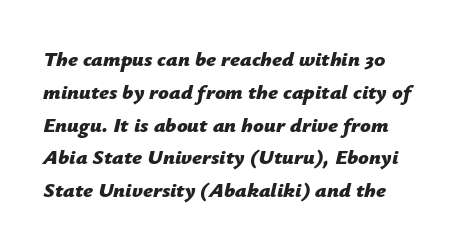
Q: Is the text bold? A: Yes.
Q: Is the text italic (slanted)? A: Yes, it leans right by about 12 degrees.
Q: Is the text underlined? A: No.
Q: How is the paragraph aligned? A: Left-aligned.
Q: Is the spacing between letters normal or unusually wide? A: Normal.
Q: Is the spacing between lines tight, normal or loose? A: Normal.
